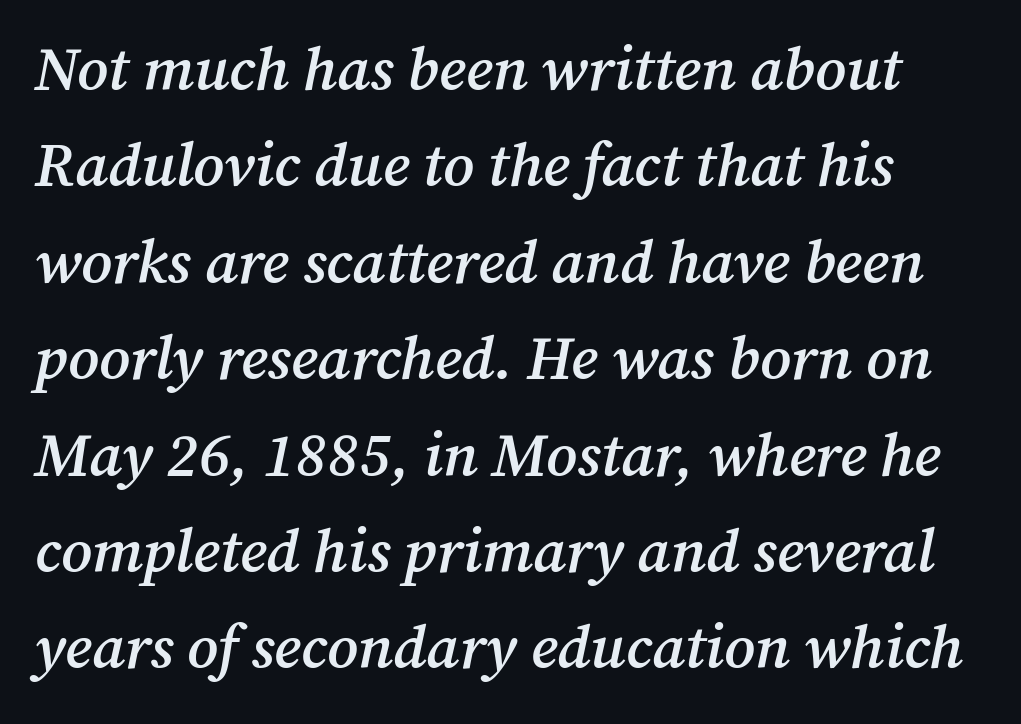
{"serif": "yes", "italic": "yes", "lean": "right", "slant_degrees": 12, "bold": "semi", "weight": "semibold", "width": "normal", "stroke_contrast": "medium", "x_height": "medium", "monospaced": "no", "underline": "no", "line_spacing": "normal", "line_spacing_ratio": 1.58, "letter_spacing": "normal", "letter_spacing_em": 0.0, "glyph_px": 61}
